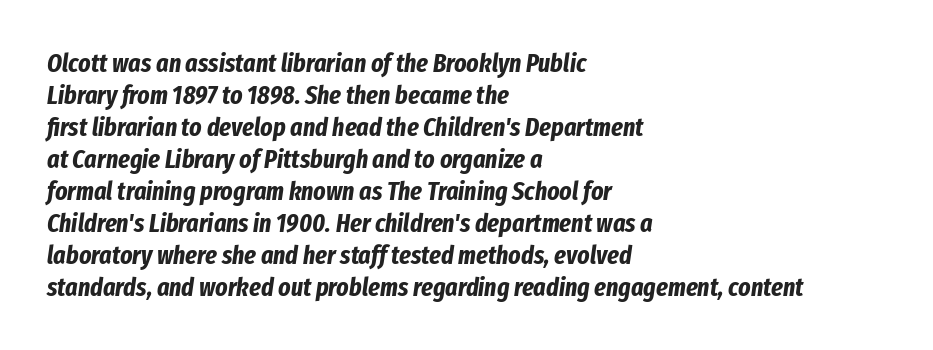
The strip under each line holds only bare page. Look at the tracking — it's just the regular setting, nothing added. Thick stems and heavy bowls — unmistakably bold. A classic flush-left, rag-right setting is used for this passage. Emphasis-style slanted type is in use.
